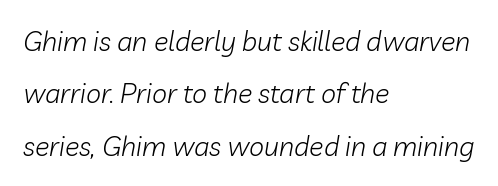
Horizontal bands of white between lines are thick stripes. Look at the tracking — it's just the regular setting, nothing added. The strokes carry an ordinary text weight at most. Does the lettering tilt? It does — this is italic. The space beneath each line is pristine and unruled.
